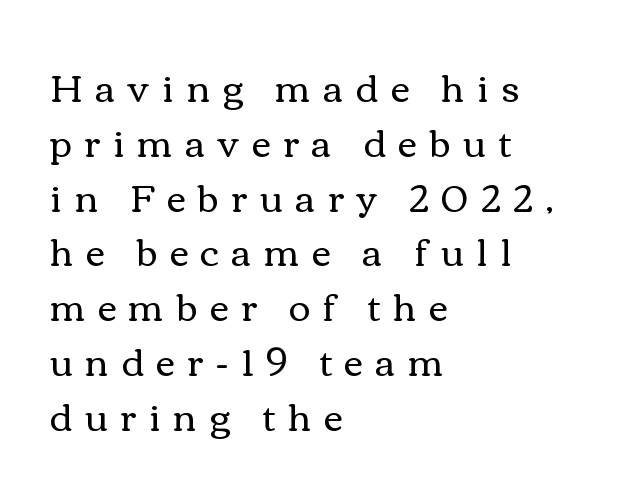
The image shows 37 px regular-weight, wide type, upright; set left-aligned, normal line spacing (1.48x), unusually wide letter spacing (+0.34 em), not underlined; medium stroke contrast and a medium x-height.
